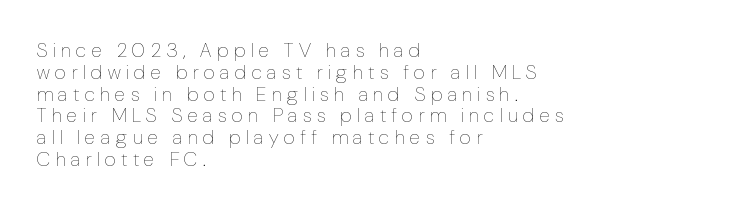
This block would grow much taller if given ordinary leading; it's compressed now. The gap between lines stays unmarked. You can tell it's not italic because the verticals are truly vertical. The lines in this sample share a left origin and differ only in where they stop.
